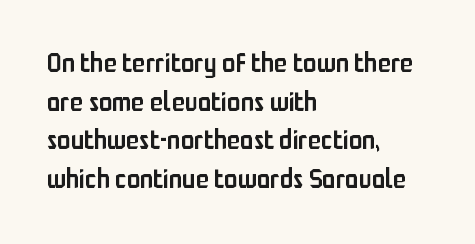
The rendering anchors every line to the left-hand side. The letters stand straight up with perfectly vertical stems. Baseline-to-baseline distance is the conventional proportion of letter height. The glyphs have the mass of a demibold cut, below bold.
